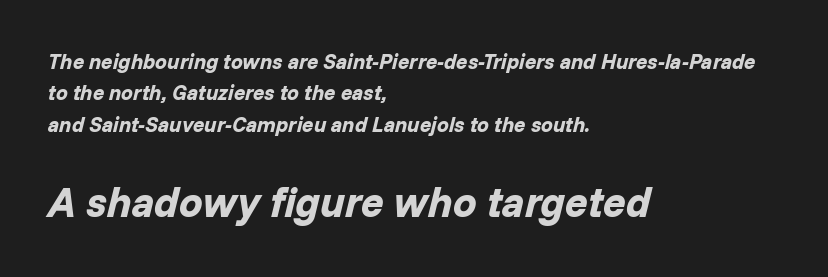
Which of the two is more prominent by size? The second, at the bottom. Reading down the block, your eye returns to a fixed left position each line. The passage shown is emphatically bold. Observe the ordinary spacing: letters are neighbours, not strangers. A typesetter would call this proportional, since set widths differ per character.
